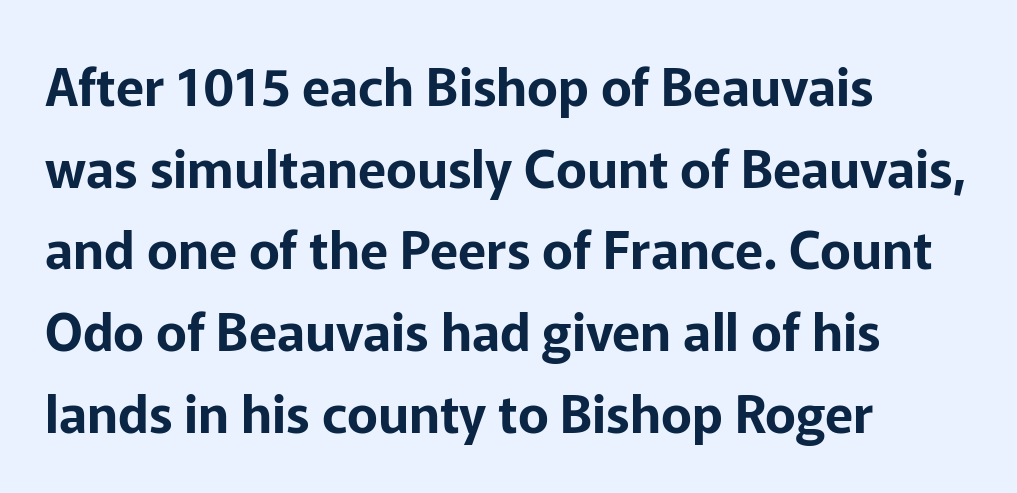
{"serif": "no", "italic": "no", "width": "normal", "stroke_contrast": "low", "x_height": "medium", "monospaced": "no", "underline": "no", "align": "left", "line_spacing": "normal", "line_spacing_ratio": 1.57, "letter_spacing": "normal", "letter_spacing_em": 0.0, "glyph_px": 52}
